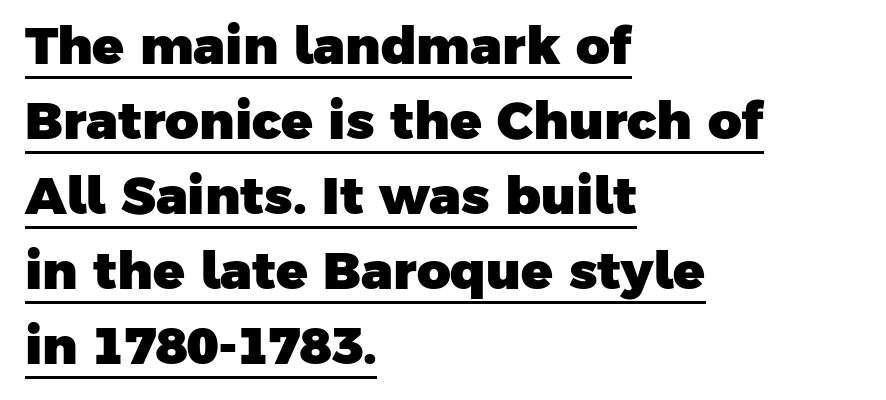
The image shows 52 px heavy sans-serif type; set left-aligned, normal line spacing (1.44x), normal letter spacing, underlined; low stroke contrast and a medium x-height.
